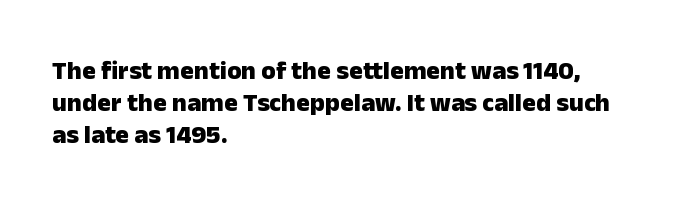
{"italic": "no", "bold": "yes", "underline": "no", "align": "left", "line_spacing_ratio": 1.24, "letter_spacing": "normal", "letter_spacing_em": 0.0, "glyph_px": 26}
